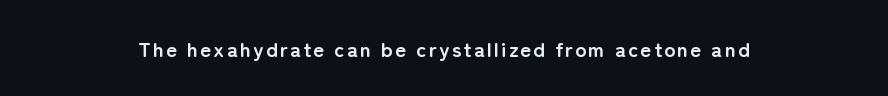
The image shows 21 px bold type, upright; set centered, not underlined.
